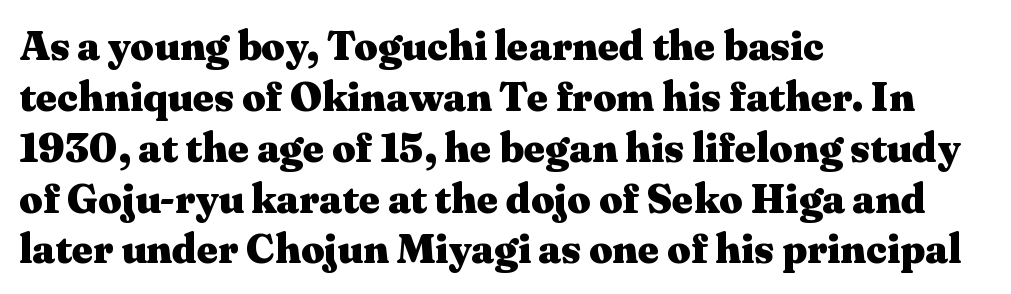
Q: Is the text bold? A: Yes.
Q: Is the text italic (slanted)? A: No, it is upright.
Q: Is the typeface a serif or a sans-serif typeface? A: Serif.
Q: Is the text underlined? A: No.
Q: How is the paragraph aligned? A: Left-aligned.
Q: Is the spacing between letters normal or unusually wide? A: Normal.
Q: Width (condensed, normal, or wide)? A: Wide.
Q: Stroke contrast? A: Medium.
Q: x-height? A: Medium.
Q: Monospaced? A: No.
